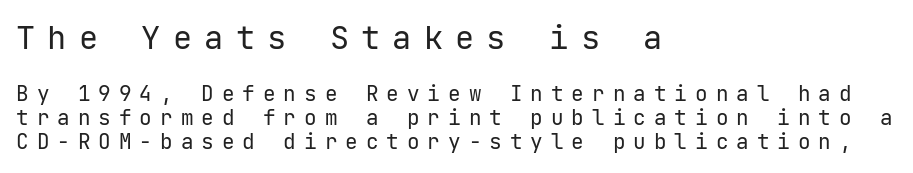
The image shows 32 px regular-weight sans-serif type, upright; set left-aligned, line spacing 1.16x, unusually wide letter spacing (+0.38 em), not underlined; the first (top) block is 1.52x larger; low stroke contrast and a medium x-height.
